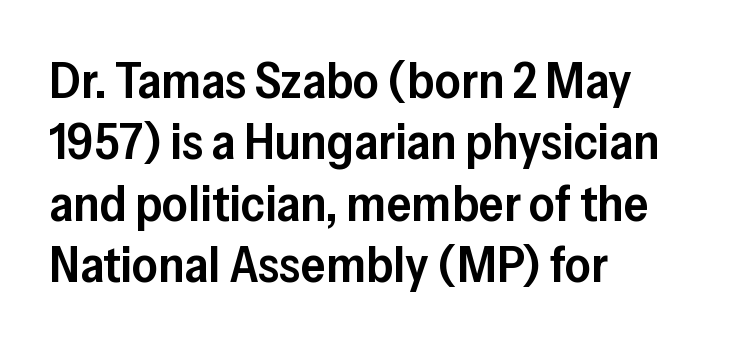
Q: Is the text bold? A: Semi-bold.
Q: Is the text italic (slanted)? A: No, it is upright.
Q: Is the typeface a serif or a sans-serif typeface? A: Sans-serif.
Q: Is the text underlined? A: No.
Q: How is the paragraph aligned? A: Left-aligned.
Q: Is the spacing between letters normal or unusually wide? A: Normal.
Q: Width (condensed, normal, or wide)? A: Normal.
Q: Stroke contrast? A: Low.
Q: x-height? A: Medium.
Q: Monospaced? A: No.
